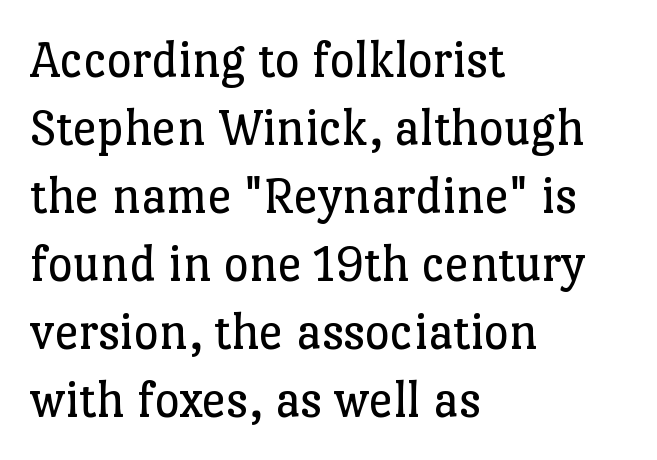
Is the block centered? No — it sits flush against the left margin. The space directly below the letters is spotless. Look at the tracking — it's just the regular setting, nothing added. These lines were composed using upright roman letters. Spacing verdict: proportional, widths tailored to each character.
